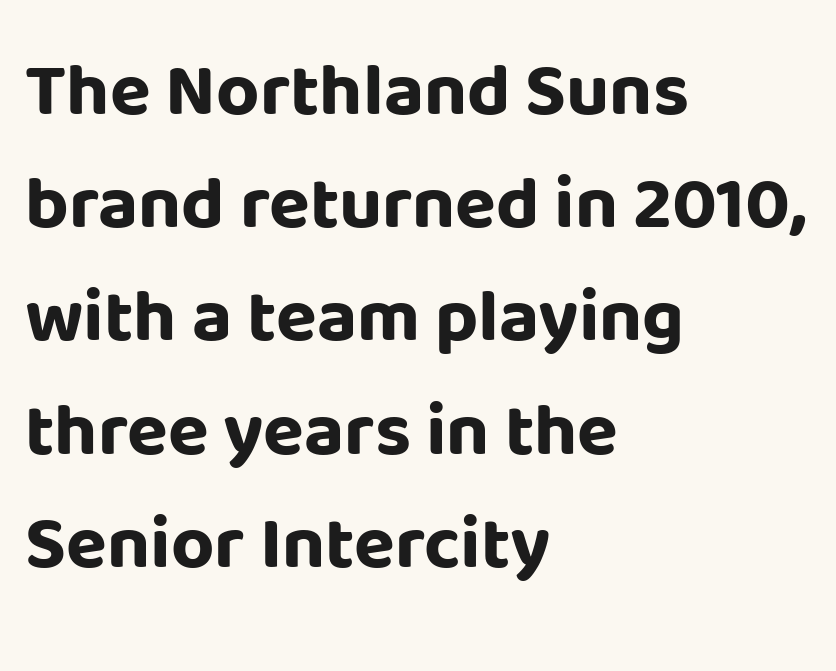
These lines are rendered in a variable-pitch font. The type sits square on the baseline with zero lean. Examine the stroke ends and you'll find no serifs. Summary of vertical rhythm: regular, with standard interline spacing. Rule under the text: the space is simply empty.
